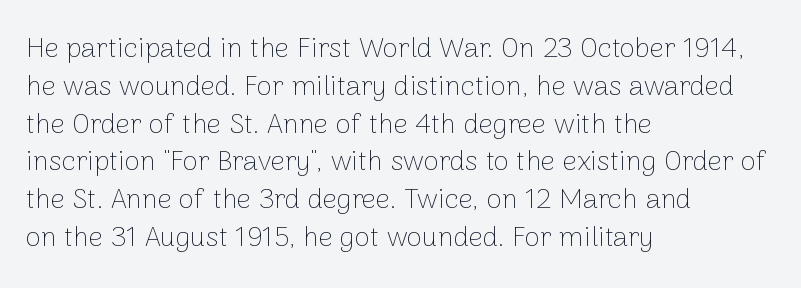
The image shows 28 px thin sans-serif type, upright; set left-aligned, normal line spacing (1.35x), normal letter spacing, not underlined; low stroke contrast and a medium x-height.
